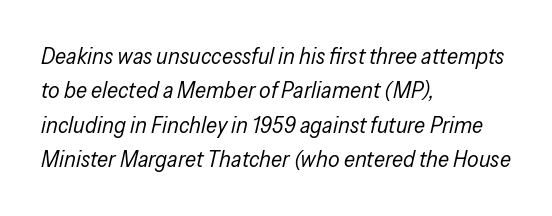
Glance below the letters and you will spot only blank space. A light-to-regular cut is what we see here. Designer's note — italics engaged. You could call the tracking neutral — neither tight nor loose.
